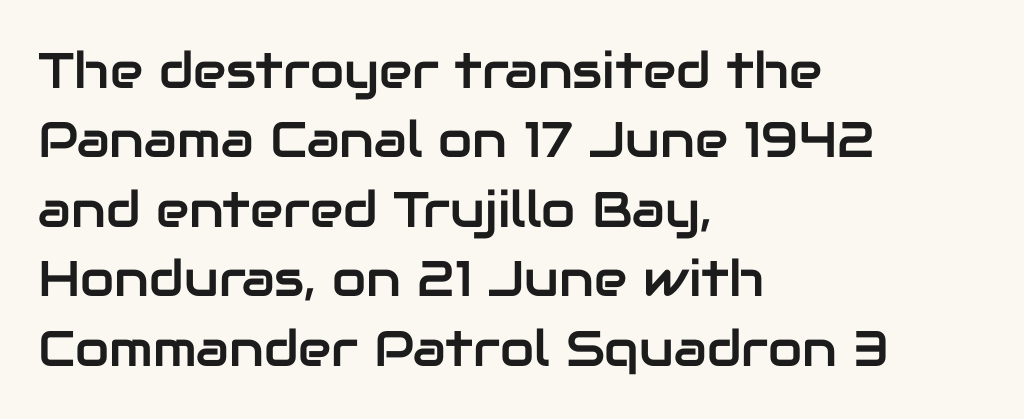
{"serif": "no", "italic": "no", "width": "normal", "stroke_contrast": "low", "x_height": "medium", "monospaced": "no", "underline": "no", "align": "left", "line_spacing": "normal", "line_spacing_ratio": 1.39, "letter_spacing": "normal", "letter_spacing_em": 0.0, "glyph_px": 50}
